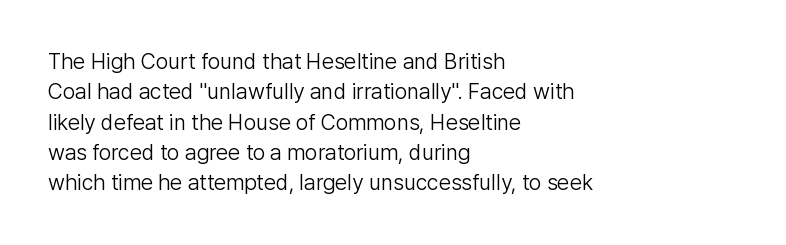
The image shows 22 px text type, upright; set left-aligned, normal line spacing (1.38x), normal letter spacing, not underlined.
